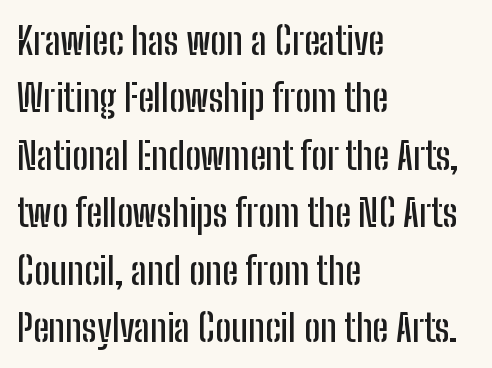
Q: Is the text italic (slanted)? A: No, it is upright.
Q: Is the typeface a serif or a sans-serif typeface? A: Sans-serif.
Q: Is the text underlined? A: No.
Q: How is the paragraph aligned? A: Left-aligned.
Q: Is the spacing between letters normal or unusually wide? A: Normal.
Q: Is the spacing between lines tight, normal or loose? A: Normal.
Q: Width (condensed, normal, or wide)? A: Condensed.
Q: Stroke contrast? A: Low.
Q: x-height? A: Medium.
Q: Monospaced? A: No.
